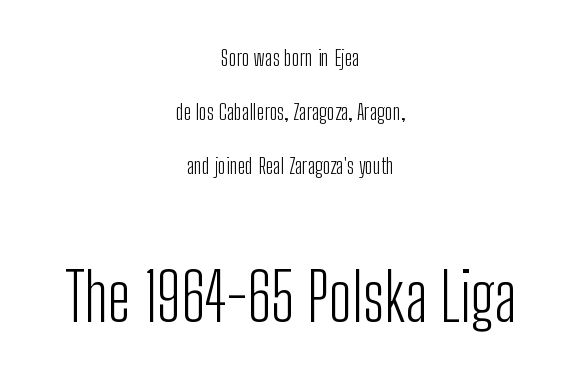
One glance says open: line gaps are wider than usual. No word sits above an underline. Think standard paragraph weight, or any step lighter than that. Typographically, this falls in the sans-serif category.
